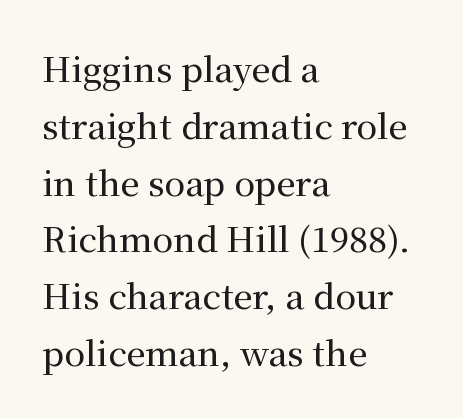
Old-style or modern, the face here clearly has serifs. Do the letters lean? They stand straight. Teacher's note: observe the even left margin — that is flush-left alignment. Look at the tracking — it's just the regular setting, nothing added. Here the designer chose a conventional face with non-uniform glyph widths. Horizontal bands of white between lines are of average thickness.
